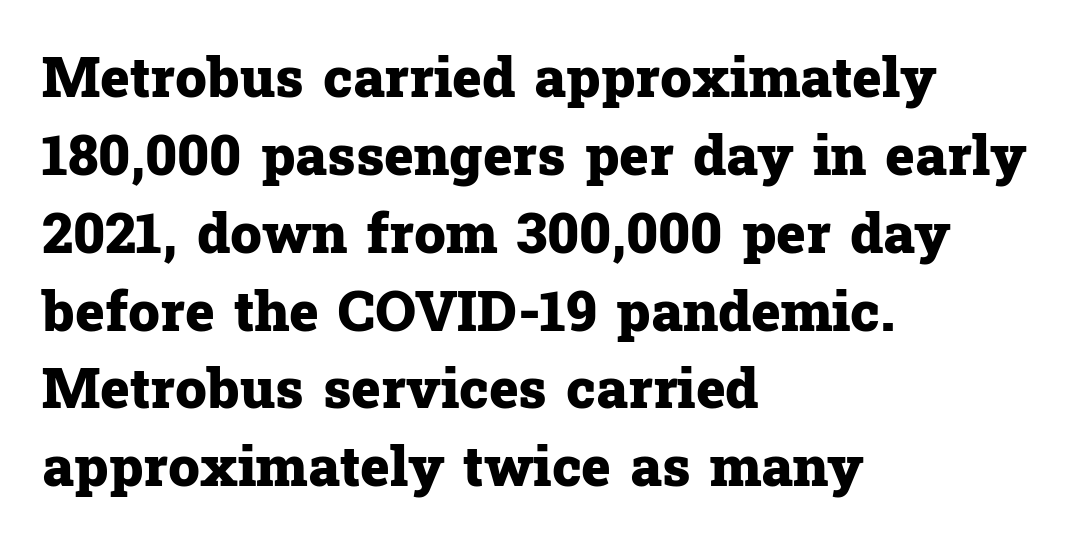
Q: Is the text bold? A: Yes.
Q: Is the text italic (slanted)? A: No, it is upright.
Q: Is the typeface a serif or a sans-serif typeface? A: Serif.
Q: Is the text underlined? A: No.
Q: How is the paragraph aligned? A: Left-aligned.
Q: Is the spacing between letters normal or unusually wide? A: Normal.
Q: Is the spacing between lines tight, normal or loose? A: Normal.
Q: Width (condensed, normal, or wide)? A: Normal.
Q: Stroke contrast? A: Low.
Q: x-height? A: Medium.
Q: Monospaced? A: No.
